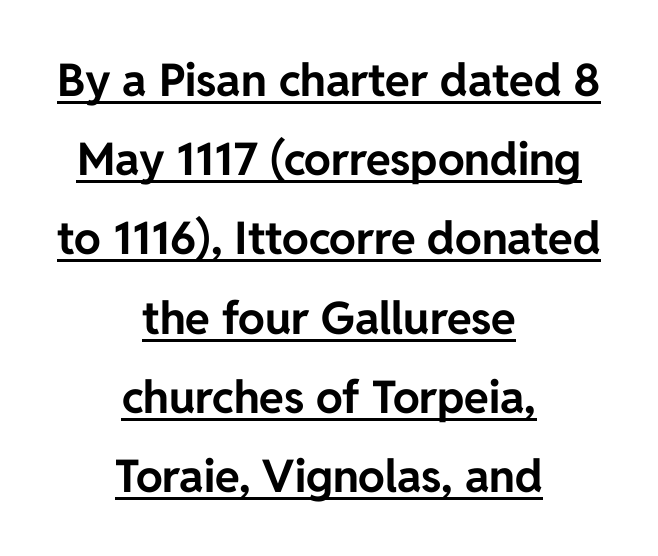
Q: Is the text bold? A: Yes.
Q: Is the text italic (slanted)? A: No, it is upright.
Q: Is the typeface a serif or a sans-serif typeface? A: Sans-serif.
Q: Is the text underlined? A: Yes.
Q: How is the paragraph aligned? A: Centered.
Q: Is the spacing between letters normal or unusually wide? A: Normal.
Q: Width (condensed, normal, or wide)? A: Normal.
Q: Stroke contrast? A: Low.
Q: x-height? A: Medium.
Q: Monospaced? A: No.
